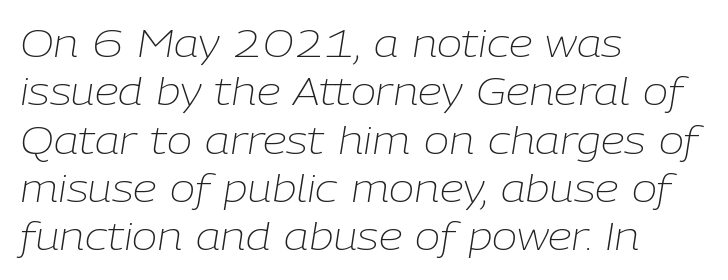
This sample is left-justified, so line endings fall wherever the words run out. If you measured baseline to baseline, you'd find a middling distance. A light-to-regular cut is what we see here. A typesetter would mark this as italic.
